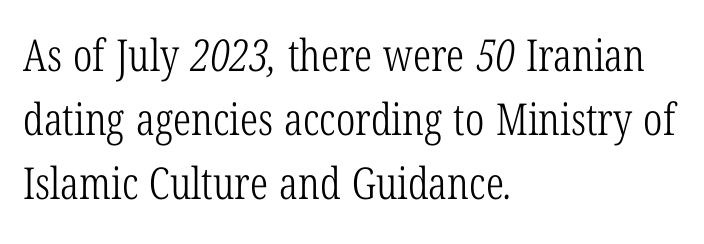
The image shows 44 px light, condensed serif type; set left-aligned, normal line spacing (1.45x), normal letter spacing, not underlined; low stroke contrast and a medium x-height.
